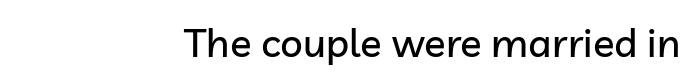
You could not count columns in this text — the font is proportionally spaced. Nope, no serifs anywhere on these letters. Notice how the passage keeps a crisp vertical edge on the right only. Check under the words: just untouched page.
